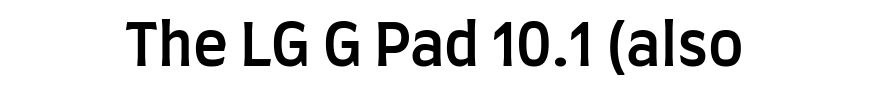
The image shows 59 px semibold, condensed sans-serif type, upright; set centered, normal letter spacing, not underlined; low stroke contrast and a large x-height.
